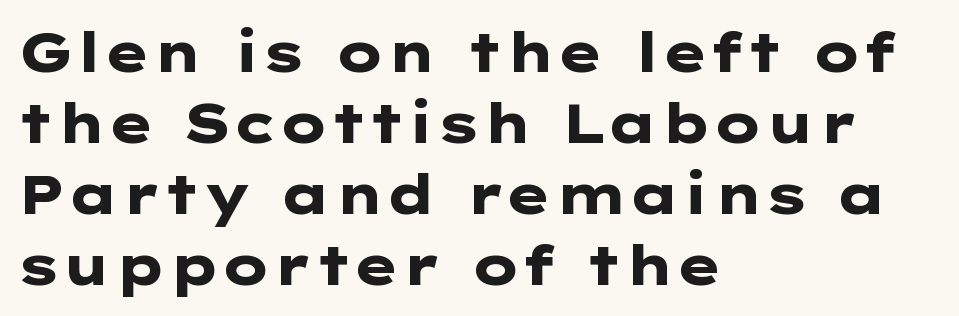
The image shows 55 px heavy, wide sans-serif type, upright; set left-aligned, normal line spacing (1.29x), normal letter spacing, not underlined; low stroke contrast and a medium x-height.
